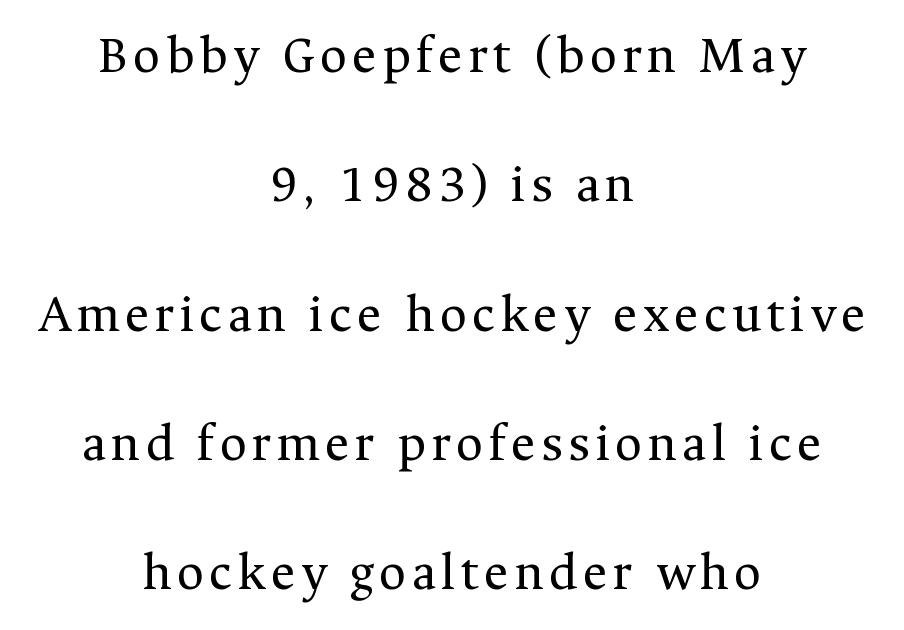
Q: Is the text bold? A: No.
Q: Is the text italic (slanted)? A: No, it is upright.
Q: Is the typeface a serif or a sans-serif typeface? A: Serif.
Q: Is the text underlined? A: No.
Q: How is the paragraph aligned? A: Centered.
Q: Is the spacing between lines tight, normal or loose? A: Loose.
Q: Width (condensed, normal, or wide)? A: Normal.
Q: Stroke contrast? A: Medium.
Q: x-height? A: Medium.
Q: Monospaced? A: No.
